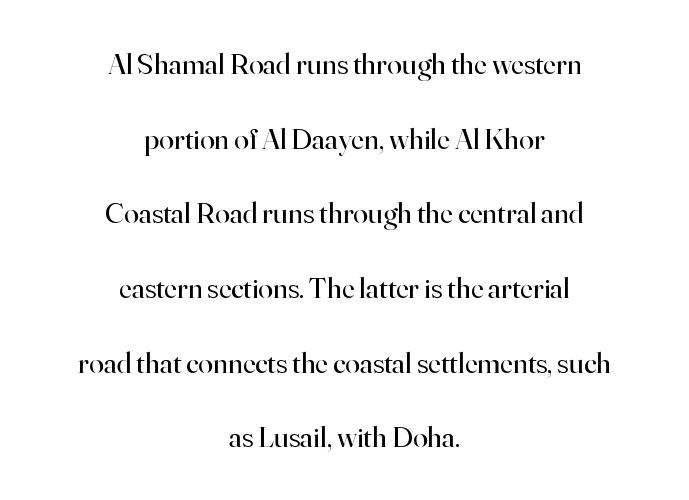
Compared with typical paragraphs, the rows here are farther apart. Classification — serif. Note the varied advance widths — an 'i' is clearly narrower than an 'm'. A typesetter would mark this as roman, not italic.
